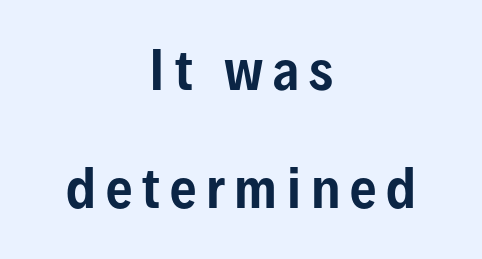
Whoever set this chose breathing room over compactness in the vertical rhythm. Notice how the stems are strictly vertical — no italics here. Words float on clear page, feet unadorned. The typesetter chose a symmetrical, centered arrangement here. This sample has the flowing, uneven cadence of proportional lettering. You can tell from the bare stems that sans-serif type was used.
